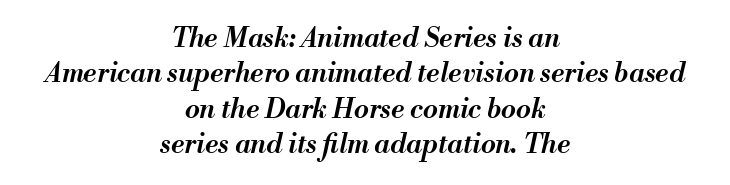
Q: Is the text bold? A: Semi-bold.
Q: Is the text italic (slanted)? A: Yes, it leans right by about 13 degrees.
Q: Is the text underlined? A: No.
Q: How is the paragraph aligned? A: Centered.
Q: Is the spacing between letters normal or unusually wide? A: Normal.
Q: Is the spacing between lines tight, normal or loose? A: Normal.
